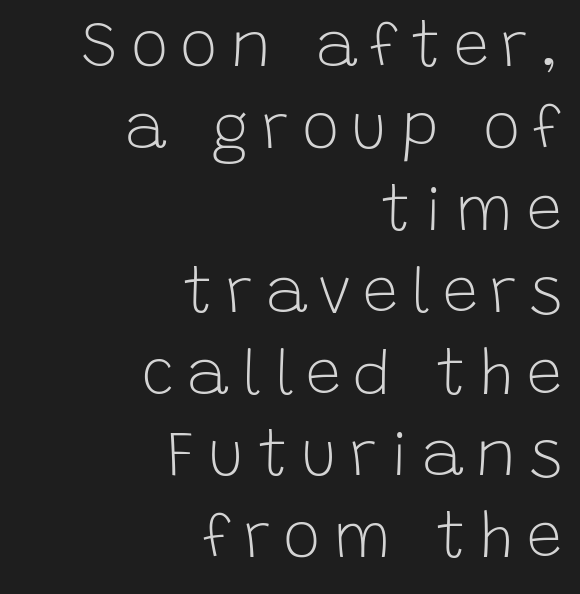
{"serif": "no", "italic": "no", "bold": "no", "weight": "light", "width": "normal", "stroke_contrast": "low", "x_height": "large", "monospaced": "no", "underline": "no", "align": "right", "line_spacing": "normal", "line_spacing_ratio": 1.3, "letter_spacing": "wide", "letter_spacing_em": 0.2, "glyph_px": 63}
